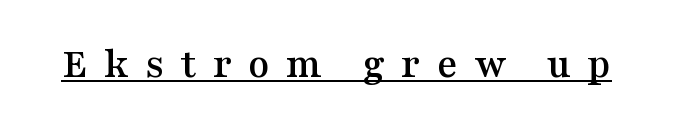
{"serif": "yes", "italic": "no", "width": "wide", "stroke_contrast": "medium", "x_height": "medium", "monospaced": "no", "underline": "yes", "letter_spacing": "wide", "letter_spacing_em": 0.38, "glyph_px": 43}
